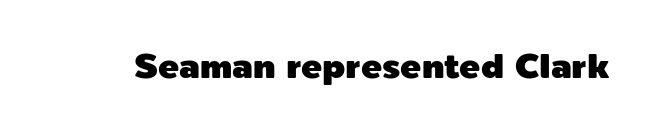
{"serif": "no", "italic": "no", "width": "normal", "x_height": "medium", "monospaced": "no", "underline": "no", "letter_spacing": "normal", "letter_spacing_em": 0.0, "glyph_px": 35}
